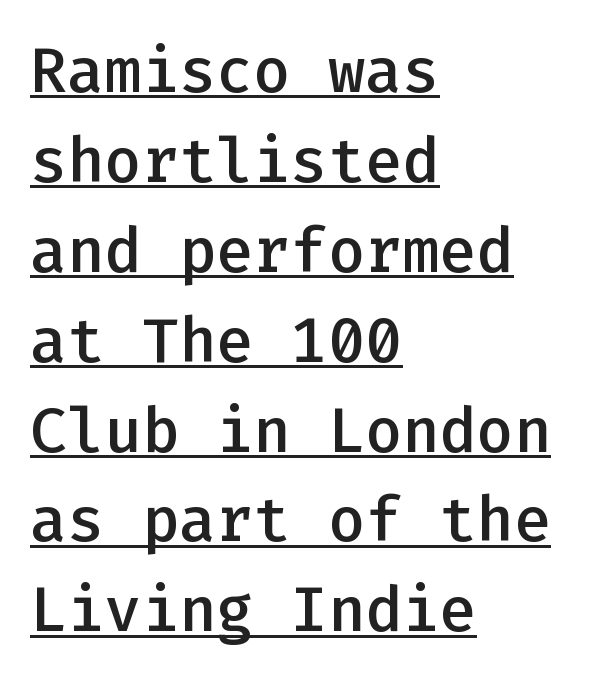
Does the leading feel generous? No, just average. These lines were composed using upright roman letters. Stems and bowls a touch heavier than normal — semibold. The paragraph has a hard left edge and a soft right edge. Words appear dense and cohesive because spacing is normal. The passage shown is typeset with a sans-serif family.
